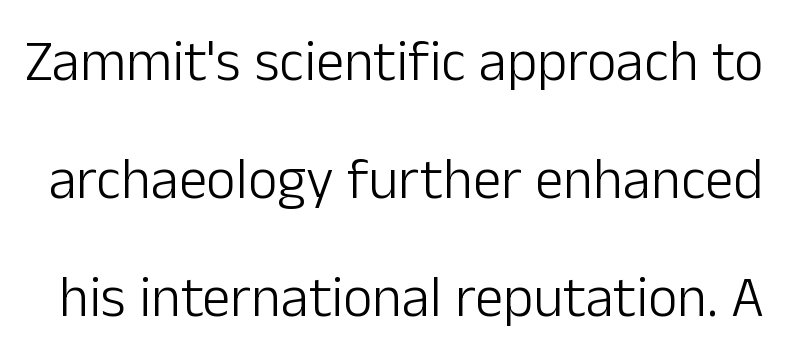
The image shows 57 px light sans-serif type, upright; set loose line spacing (2.07x), normal letter spacing, not underlined; low stroke contrast and a medium x-height.
